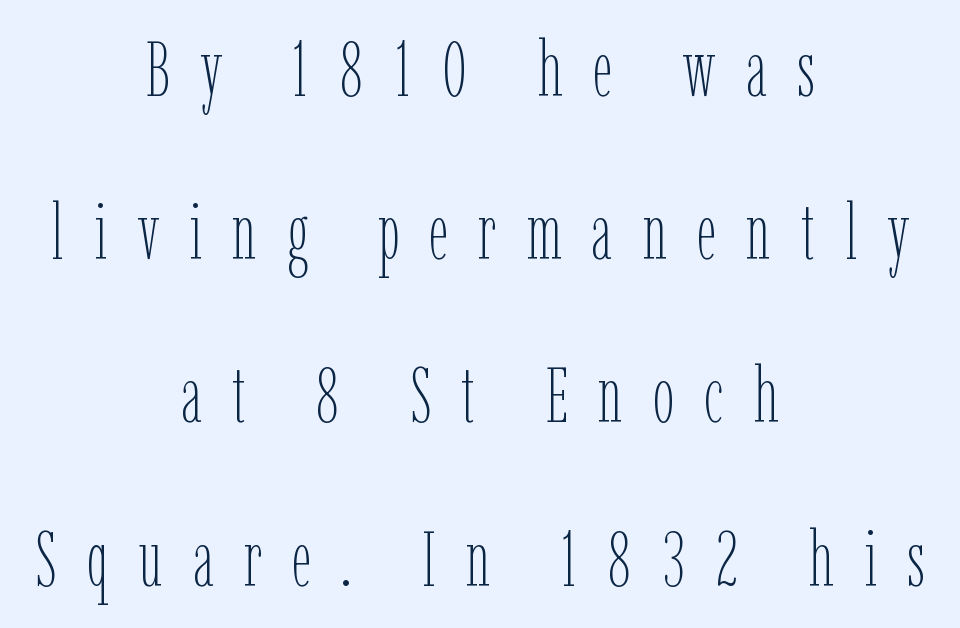
Spacing verdict: proportional, widths tailored to each character. The specimen reads as upright at a glance. Does the leading feel generous? Absolutely, it's lavish. The zone under the glyphs is completely vacant. Both edges are ragged and mirror each other, which tells us the setting is centered.
